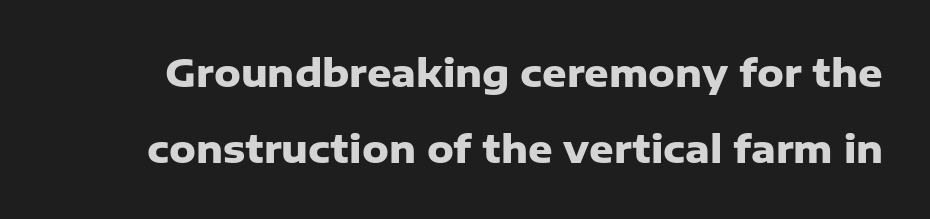
{"serif": "no", "italic": "no", "bold": "yes", "weight": "heavy", "width": "normal", "stroke_contrast": "low", "x_height": "medium", "monospaced": "no", "underline": "no", "line_spacing": "loose", "line_spacing_ratio": 2.0, "letter_spacing": "normal", "letter_spacing_em": 0.0, "glyph_px": 38}
